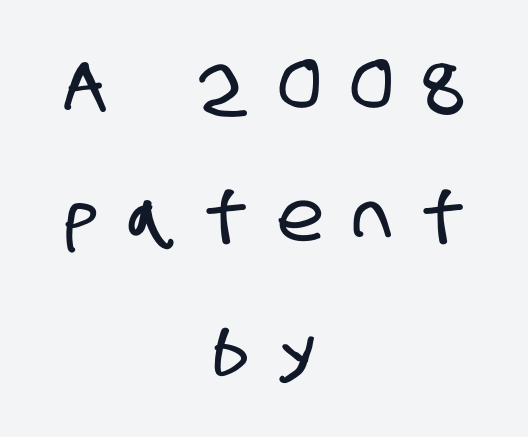
The rendering uses natural spacing where letterforms have individual widths. The typesetter chose a symmetrical, centered arrangement here. Students, observe: this is what heavily led, spacious text looks like. The zone under the glyphs is completely vacant.
